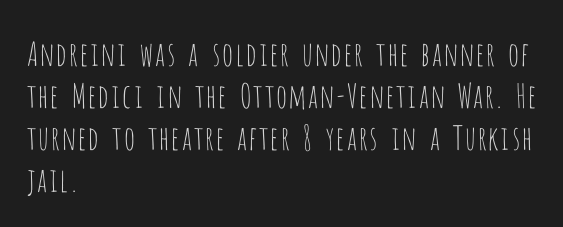
The image shows 33 px thin, condensed sans-serif type, upright; set left-aligned, normal line spacing (1.27x), normal letter spacing, not underlined; low stroke contrast and a large x-height.
